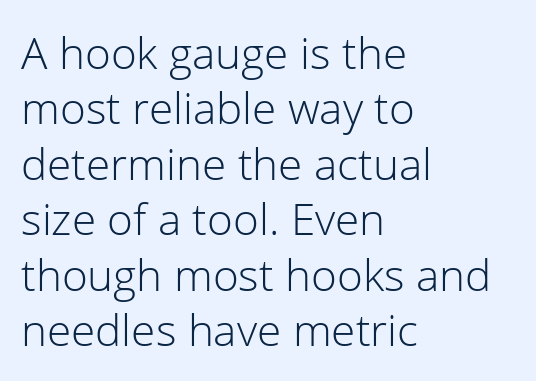
I'd call this a sans setting — the letters go barefoot. Students, note that the glyphs here touch the page at normal intervals. The specimen reads as upright at a glance. Is this a fixed-width face? No — the glyphs have proportional, varying widths. The ragged edge is on the right, which tells us the setting is flush left.
